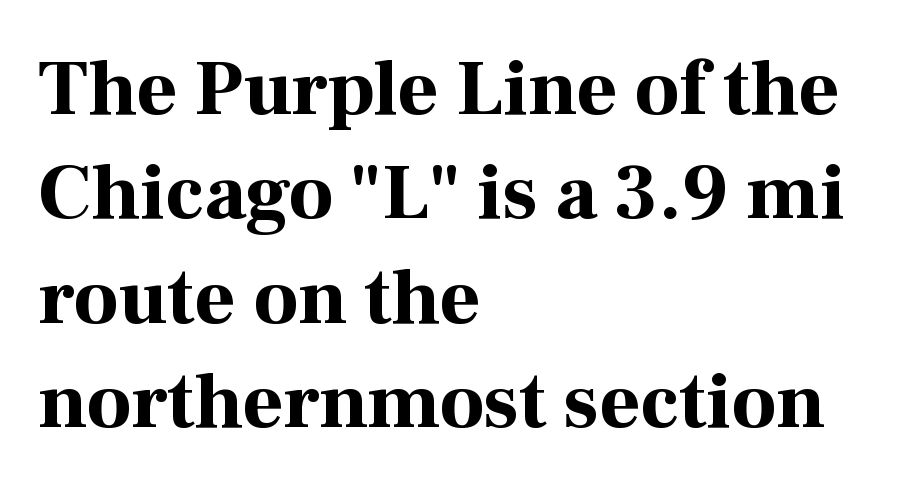
The passage shown stacks its lines at a standard gap. The typesetter chose a ragged-right arrangement here. The face used here is rendered with its standard letterfit. Tall strokes in this sample are plumb rather than angled. Yep, those are serifs on the letters. Varying glyph widths throughout — classic text-font behaviour.
